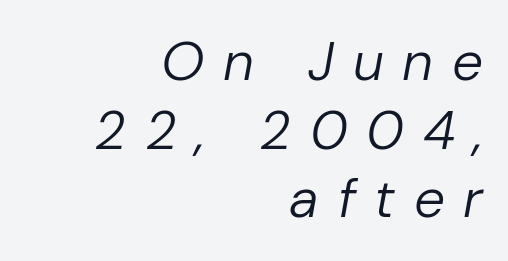
{"italic": "yes", "lean": "right", "slant_degrees": 10, "bold": "no", "weight": "regular", "width": "normal", "stroke_contrast": "low", "x_height": "medium", "monospaced": "no", "underline": "no", "align": "right", "line_spacing": "normal", "line_spacing_ratio": 1.25, "letter_spacing": "wide", "letter_spacing_em": 0.34, "glyph_px": 55}
